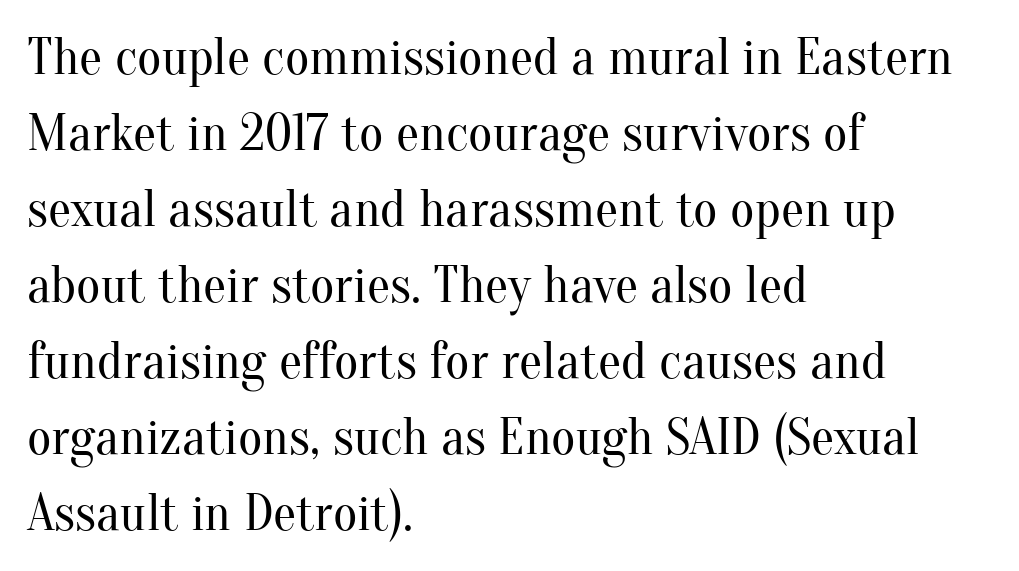
{"serif": "yes", "italic": "no", "bold": "no", "weight": "regular", "width": "normal", "stroke_contrast": "medium", "x_height": "small", "monospaced": "no", "underline": "no", "align": "left", "line_spacing": "normal", "line_spacing_ratio": 1.46, "letter_spacing": "normal", "letter_spacing_em": 0.0, "glyph_px": 52}
